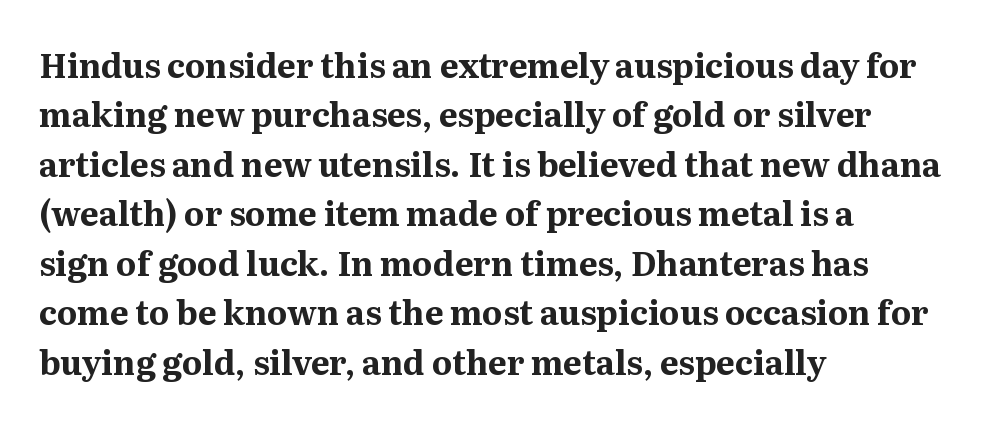
Q: Is the text bold? A: Yes.
Q: Is the text italic (slanted)? A: No, it is upright.
Q: Is the typeface a serif or a sans-serif typeface? A: Serif.
Q: Is the text underlined? A: No.
Q: How is the paragraph aligned? A: Left-aligned.
Q: Is the spacing between letters normal or unusually wide? A: Normal.
Q: Is the spacing between lines tight, normal or loose? A: Normal.
Q: Width (condensed, normal, or wide)? A: Normal.
Q: Stroke contrast? A: Medium.
Q: x-height? A: Medium.
Q: Monospaced? A: No.
